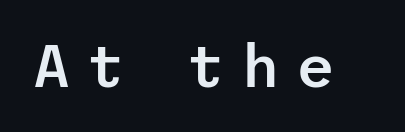
The rendering shows plain stroke endings on the letterforms — a sans-serif design. The passage shown has open, widely tracked lettering throughout. Descenders are the only things crossing below the line. Typesetter's note: demi weight, one step under bold. Style check: upright.
